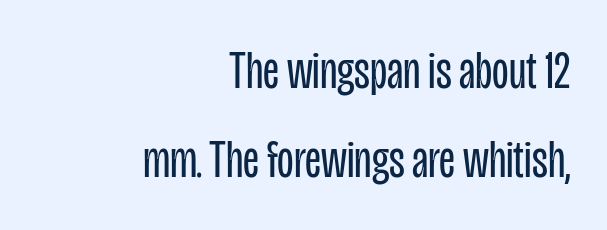
Q: Is the text bold? A: No.
Q: Is the text italic (slanted)? A: No, it is upright.
Q: Is the typeface a serif or a sans-serif typeface? A: Sans-serif.
Q: Is the text underlined? A: No.
Q: How is the paragraph aligned? A: Right-aligned.
Q: Is the spacing between letters normal or unusually wide? A: Normal.
Q: Is the spacing between lines tight, normal or loose? A: Normal.
Q: Width (condensed, normal, or wide)? A: Condensed.
Q: Stroke contrast? A: Low.
Q: x-height? A: Large.
Q: Monospaced? A: No.
